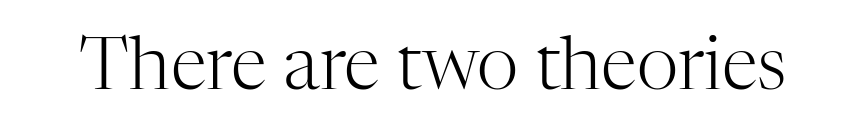
The image shows 73 px light serif type, upright; set normal letter spacing, not underlined; high stroke contrast and a medium x-height.
